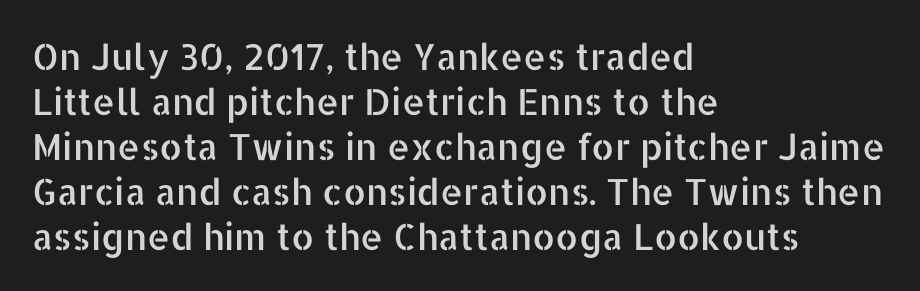
These lines keep a tight, regular rhythm from letter to letter. These lines sit exactly where default settings would place them. The text was rendered using a sans face with plain stroke endings. The font's upright variant was chosen for this text. Is this a fixed-width face? No — the glyphs have proportional, varying widths. The paragraph has a hard left edge and a soft right edge.
